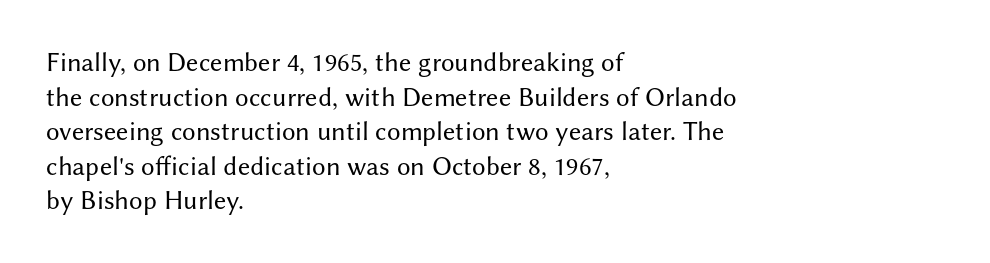
The block of text has a typical density, with ordinary space between rows. Which margin do the lines hug? The left one — the right edge is uneven. The space directly below the letters is spotless. This is the regular roman posture of the typeface. Does extra space separate the letters? No, they use regular spacing.
